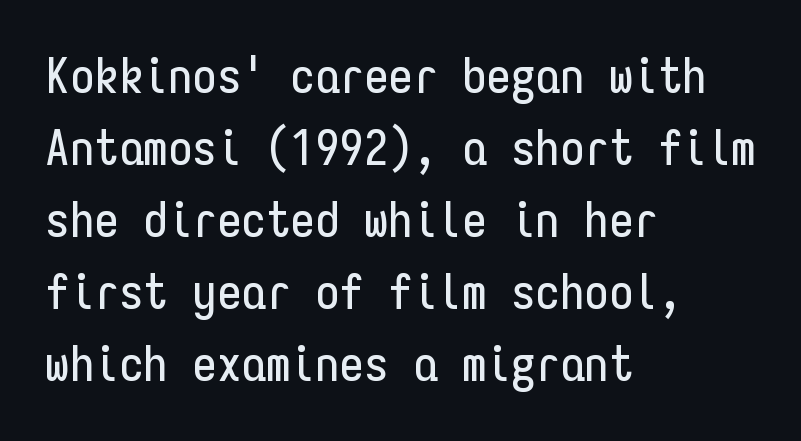
Q: Is the text italic (slanted)? A: No, it is upright.
Q: Is the typeface a serif or a sans-serif typeface? A: Sans-serif.
Q: Is the text underlined? A: No.
Q: How is the paragraph aligned? A: Left-aligned.
Q: Is the spacing between letters normal or unusually wide? A: Normal.
Q: Is the spacing between lines tight, normal or loose? A: Normal.
Q: Width (condensed, normal, or wide)? A: Condensed.
Q: Stroke contrast? A: Low.
Q: x-height? A: Medium.
Q: Monospaced? A: Yes.
